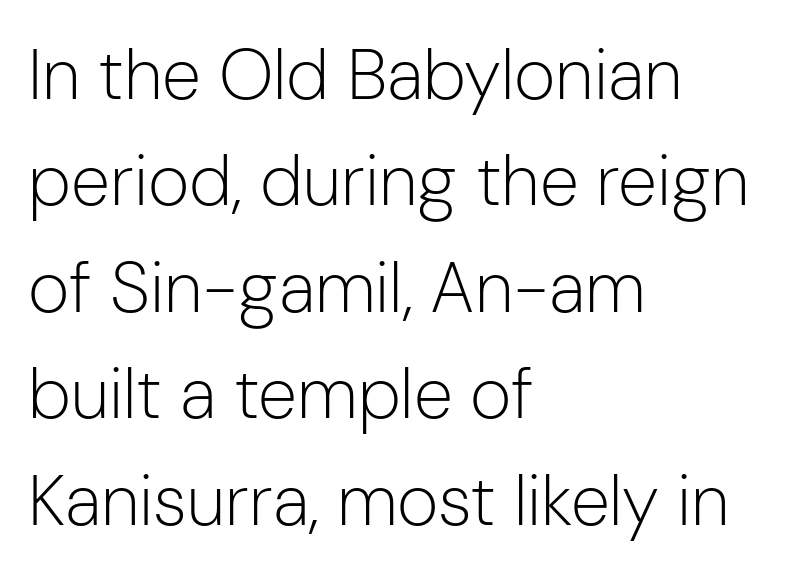
{"serif": "no", "italic": "no", "bold": "no", "weight": "light", "width": "normal", "stroke_contrast": "low", "x_height": "medium", "monospaced": "no", "underline": "no", "align": "left", "line_spacing": "normal", "line_spacing_ratio": 1.5, "letter_spacing": "normal", "letter_spacing_em": 0.0, "glyph_px": 71}
